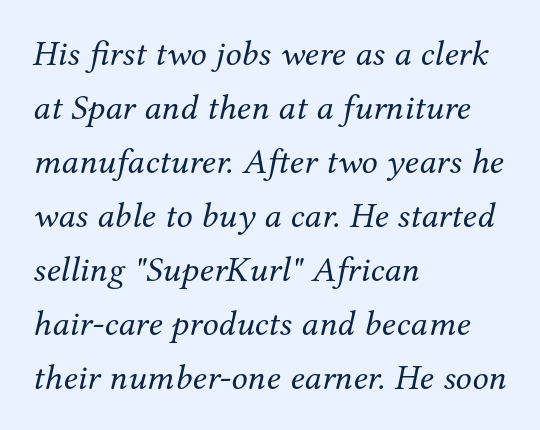
{"serif": "yes", "italic": "yes", "lean": "right", "slant_degrees": 12, "bold": "no", "weight": "regular", "width": "normal", "stroke_contrast": "medium", "x_height": "medium", "monospaced": "no", "underline": "no", "align": "left", "line_spacing": "normal", "line_spacing_ratio": 1.5, "letter_spacing": "normal", "letter_spacing_em": 0.0, "glyph_px": 36}
